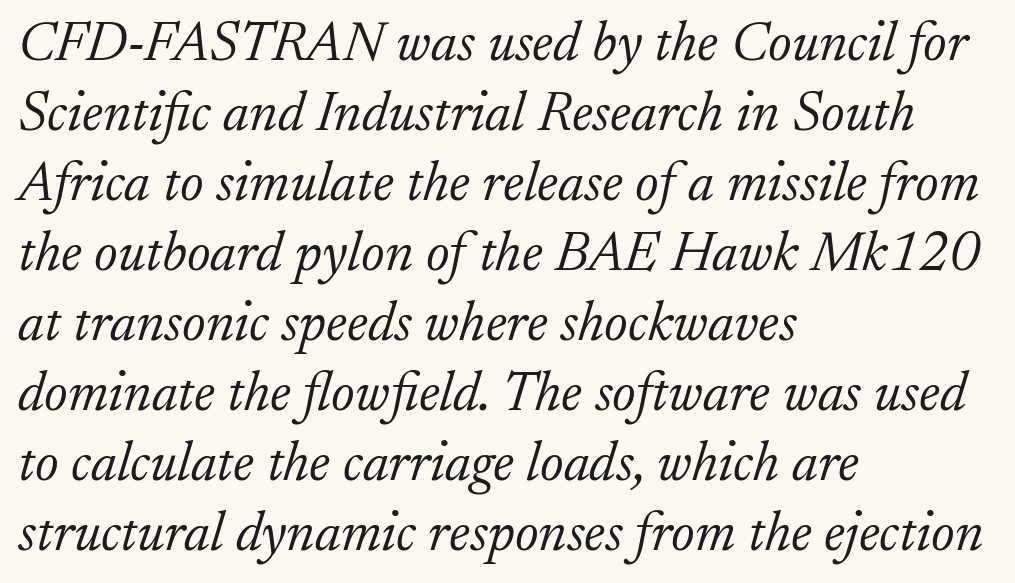
{"serif": "yes", "italic": "yes", "lean": "right", "slant_degrees": 17, "bold": "no", "weight": "light", "width": "normal", "stroke_contrast": "low", "x_height": "small", "monospaced": "no", "underline": "no", "align": "left", "line_spacing": "normal", "line_spacing_ratio": 1.25, "letter_spacing": "normal", "letter_spacing_em": 0.0, "glyph_px": 56}
